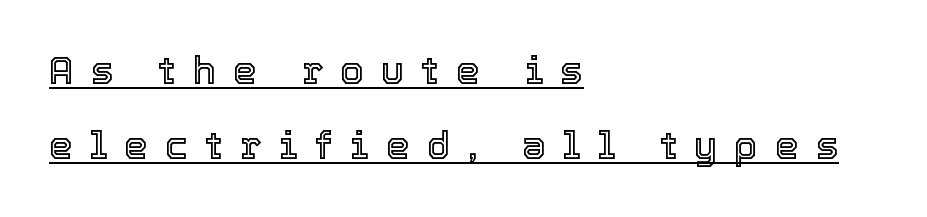
In terms of leading, this rendering errs on the spacious side. Posture: straight, roman, zero tilt. The letters advance in unequal steps, a hallmark of proportional type. Is the letter spacing exaggerated? Yes — the characters are pushed far apart.
